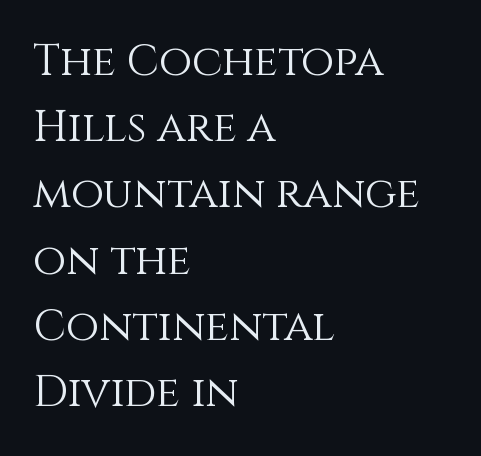
The image shows 43 px light type, upright; set left-aligned, normal line spacing (1.54x), normal letter spacing, not underlined; a large x-height.
